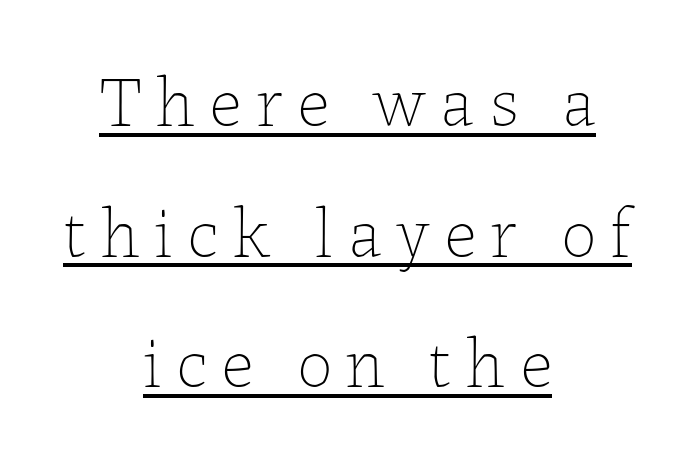
The image shows 71 px thin type, upright; set centered, line spacing 1.84x, unusually wide letter spacing (+0.2 em), underlined; low stroke contrast and a medium x-height.
